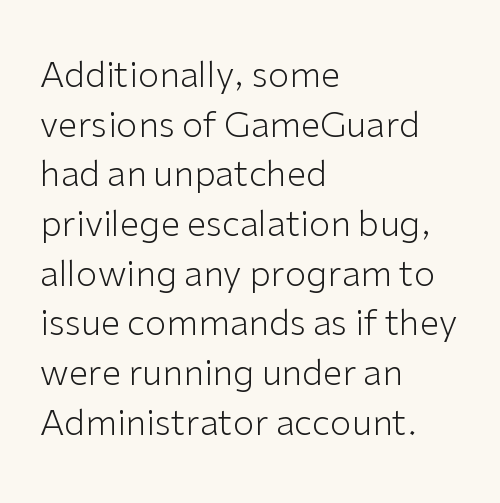
{"serif": "no", "italic": "no", "bold": "no", "weight": "light", "width": "normal", "stroke_contrast": "low", "x_height": "medium", "monospaced": "no", "underline": "no", "align": "left", "line_spacing": "normal", "line_spacing_ratio": 1.42, "letter_spacing": "normal", "letter_spacing_em": 0.0, "glyph_px": 35}
